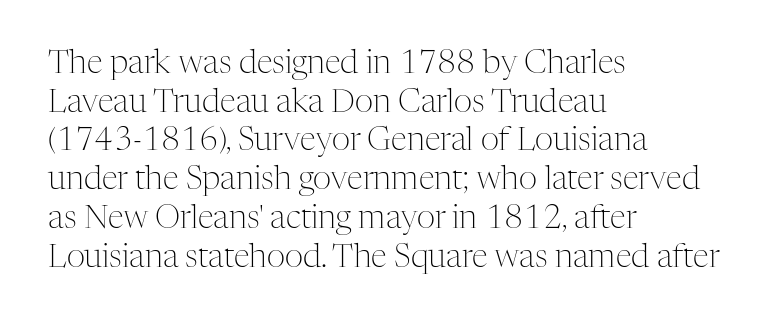
Q: Is the text bold? A: No.
Q: Is the text italic (slanted)? A: No, it is upright.
Q: Is the typeface a serif or a sans-serif typeface? A: Serif.
Q: Is the text underlined? A: No.
Q: How is the paragraph aligned? A: Left-aligned.
Q: Is the spacing between letters normal or unusually wide? A: Normal.
Q: Width (condensed, normal, or wide)? A: Normal.
Q: Stroke contrast? A: Medium.
Q: x-height? A: Medium.
Q: Monospaced? A: No.
